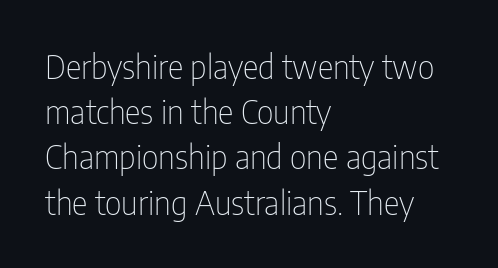
{"serif": "no", "italic": "no", "bold": "no", "weight": "thin", "width": "condensed", "stroke_contrast": "low", "x_height": "medium", "monospaced": "no", "underline": "no", "align": "left", "line_spacing": "normal", "line_spacing_ratio": 1.37, "letter_spacing": "normal", "letter_spacing_em": 0.0, "glyph_px": 33}
